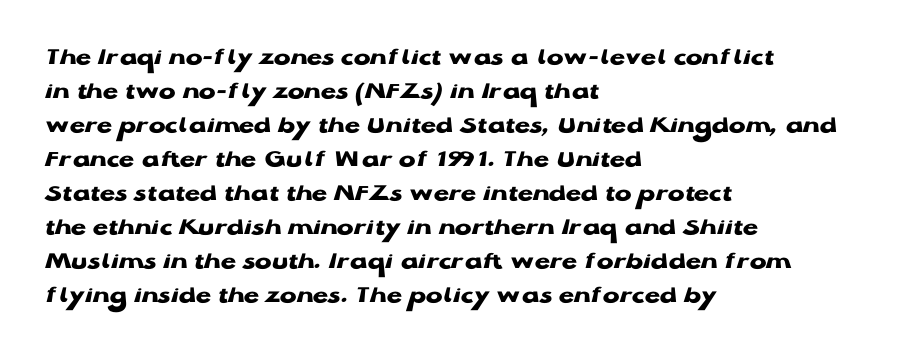
Q: Is the text bold? A: Yes.
Q: Is the text italic (slanted)? A: No, it is upright.
Q: Is the text underlined? A: No.
Q: How is the paragraph aligned? A: Left-aligned.
Q: Is the spacing between letters normal or unusually wide? A: Normal.
Q: Is the spacing between lines tight, normal or loose? A: Normal.
